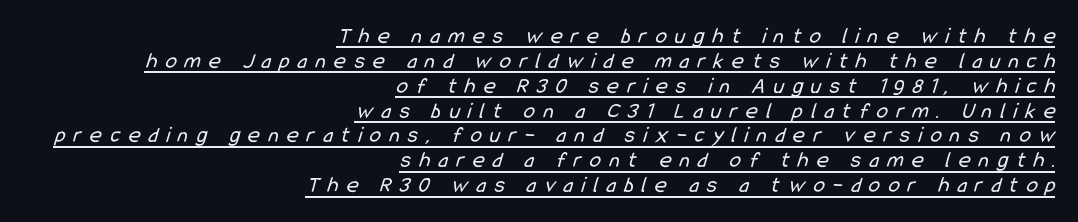
Q: Is the text bold? A: No.
Q: Is the text underlined? A: Yes.
Q: How is the paragraph aligned? A: Right-aligned.
Q: Is the spacing between letters normal or unusually wide? A: Unusually wide.
Q: Is the spacing between lines tight, normal or loose? A: Tight.
